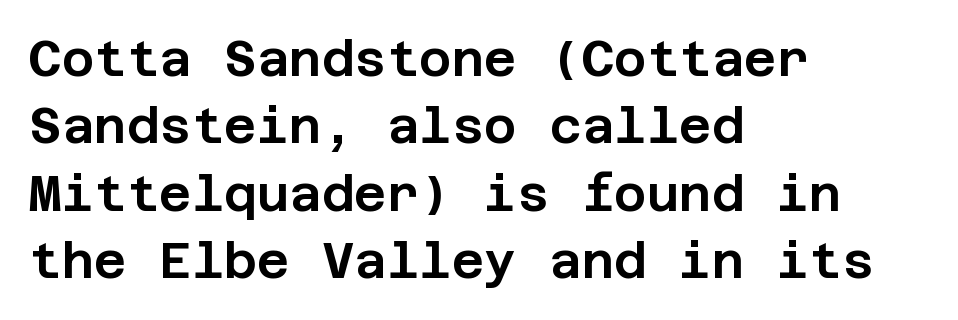
{"serif": "no", "italic": "no", "width": "normal", "stroke_contrast": "low", "x_height": "large", "underline": "no", "align": "left", "line_spacing": "normal", "line_spacing_ratio": 1.35, "letter_spacing": "normal", "letter_spacing_em": 0.0, "glyph_px": 50}
